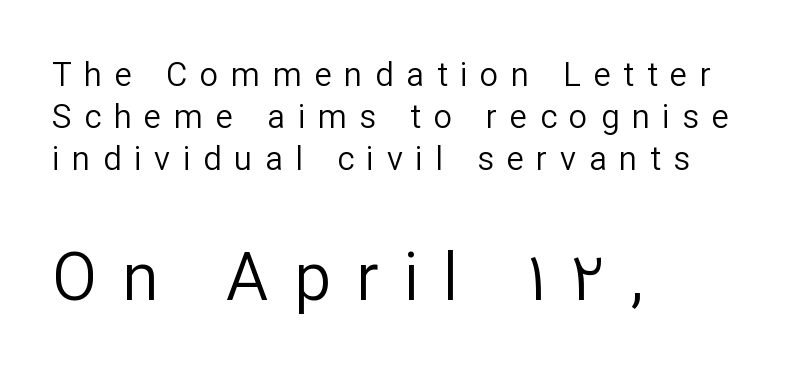
Q: Is the text bold? A: No.
Q: Is the text italic (slanted)? A: No, it is upright.
Q: Is the typeface a serif or a sans-serif typeface? A: Sans-serif.
Q: Is the text underlined? A: No.
Q: How is the paragraph aligned? A: Left-aligned.
Q: Is the spacing between letters normal or unusually wide? A: Unusually wide.
Q: Is the spacing between lines tight, normal or loose? A: Normal.
Q: Which block of text is set in a larger size, the first (top) or the second (bottom)? A: The second (bottom) one.
Q: Width (condensed, normal, or wide)? A: Normal.
Q: Stroke contrast? A: Low.
Q: x-height? A: Medium.
Q: Monospaced? A: No.
